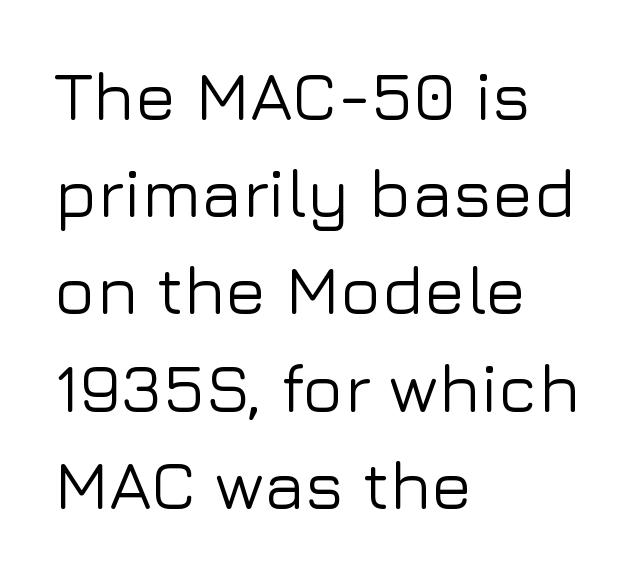
{"serif": "no", "italic": "no", "width": "normal", "stroke_contrast": "low", "x_height": "medium", "monospaced": "no", "underline": "no", "align": "left", "line_spacing": "normal", "line_spacing_ratio": 1.43, "letter_spacing": "normal", "letter_spacing_em": 0.0, "glyph_px": 68}
